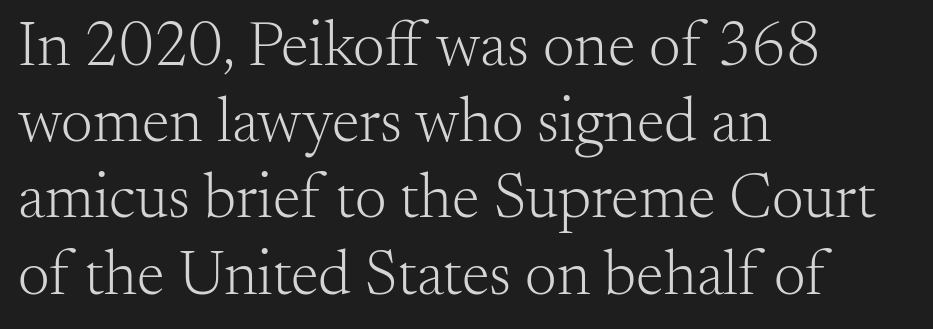
Q: Is the text bold? A: No.
Q: Is the text italic (slanted)? A: No, it is upright.
Q: Is the typeface a serif or a sans-serif typeface? A: Serif.
Q: Is the text underlined? A: No.
Q: How is the paragraph aligned? A: Left-aligned.
Q: Is the spacing between letters normal or unusually wide? A: Normal.
Q: Width (condensed, normal, or wide)? A: Normal.
Q: Stroke contrast? A: Medium.
Q: x-height? A: Small.
Q: Monospaced? A: No.
